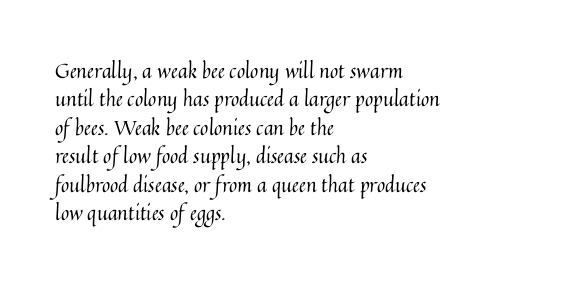
Glyph-to-glyph distance matches everyday printed text. One glance says typical: line gaps are just what's usual. A bare baseline throughout the passage.
